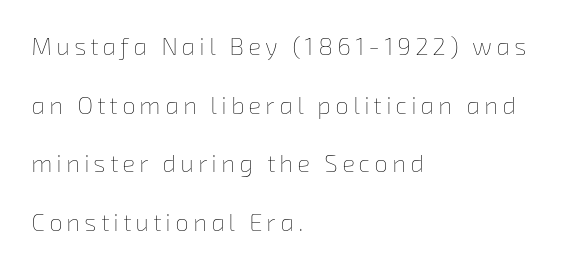
{"bold": "no", "underline": "no", "align": "left", "line_spacing": "loose", "line_spacing_ratio": 2.44, "glyph_px": 24}
